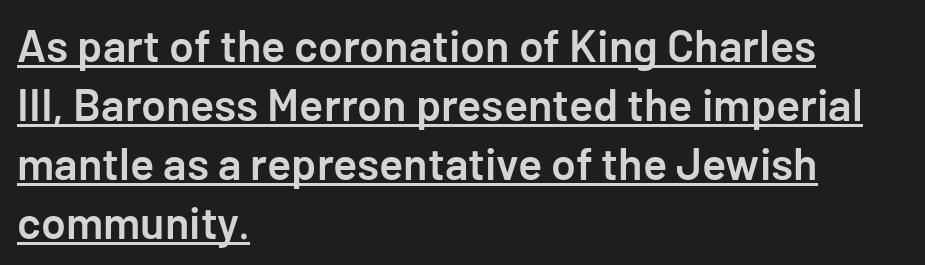
Q: Is the text bold? A: Semi-bold.
Q: Is the text italic (slanted)? A: No, it is upright.
Q: Is the typeface a serif or a sans-serif typeface? A: Sans-serif.
Q: Is the text underlined? A: Yes.
Q: How is the paragraph aligned? A: Left-aligned.
Q: Is the spacing between letters normal or unusually wide? A: Normal.
Q: Is the spacing between lines tight, normal or loose? A: Normal.
Q: Width (condensed, normal, or wide)? A: Normal.
Q: Stroke contrast? A: Low.
Q: x-height? A: Medium.
